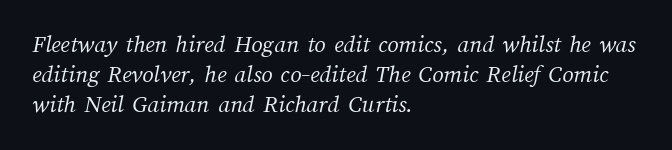
{"bold": "no", "underline": "no", "align": "left", "line_spacing_ratio": 1.21, "letter_spacing": "normal", "letter_spacing_em": 0.0, "glyph_px": 25}
